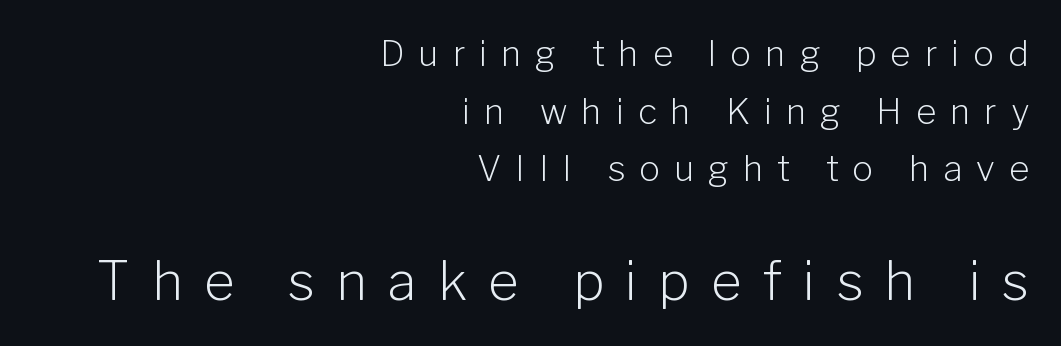
Q: Is the text bold? A: No.
Q: Is the text italic (slanted)? A: No, it is upright.
Q: Is the typeface a serif or a sans-serif typeface? A: Sans-serif.
Q: Is the text underlined? A: No.
Q: How is the paragraph aligned? A: Right-aligned.
Q: Is the spacing between letters normal or unusually wide? A: Unusually wide.
Q: Is the spacing between lines tight, normal or loose? A: Normal.
Q: Which block of text is set in a larger size, the first (top) or the second (bottom)? A: The second (bottom) one.
Q: Width (condensed, normal, or wide)? A: Normal.
Q: Stroke contrast? A: Low.
Q: x-height? A: Medium.
Q: Monospaced? A: No.
